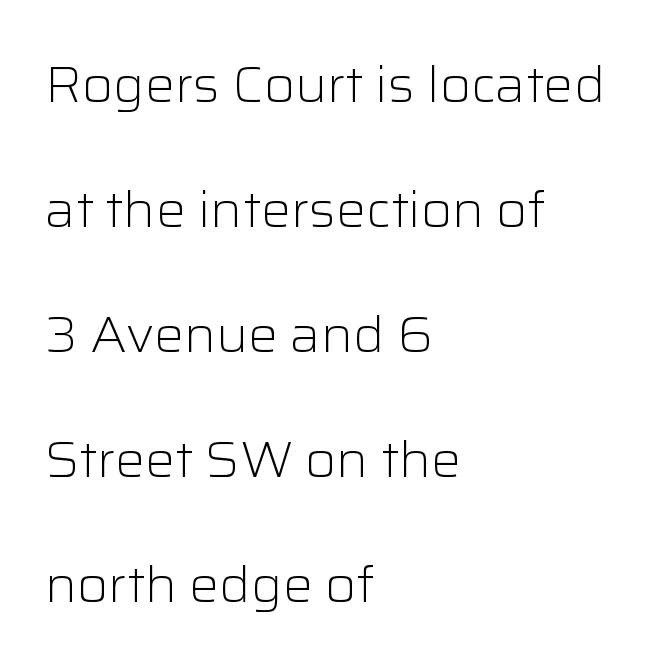
Q: Is the text bold? A: No.
Q: Is the text italic (slanted)? A: No, it is upright.
Q: Is the typeface a serif or a sans-serif typeface? A: Sans-serif.
Q: Is the text underlined? A: No.
Q: How is the paragraph aligned? A: Left-aligned.
Q: Is the spacing between letters normal or unusually wide? A: Normal.
Q: Is the spacing between lines tight, normal or loose? A: Loose.
Q: Width (condensed, normal, or wide)? A: Normal.
Q: Stroke contrast? A: Low.
Q: x-height? A: Medium.
Q: Monospaced? A: No.
